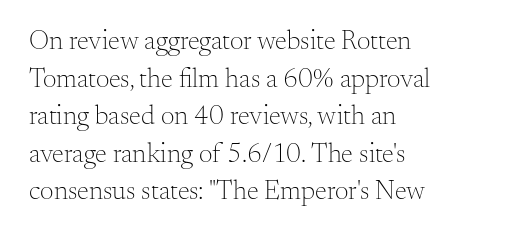
Q: Is the text bold? A: No.
Q: Is the text italic (slanted)? A: No, it is upright.
Q: Is the text underlined? A: No.
Q: How is the paragraph aligned? A: Left-aligned.
Q: Is the spacing between letters normal or unusually wide? A: Normal.
Q: Is the spacing between lines tight, normal or loose? A: Normal.
